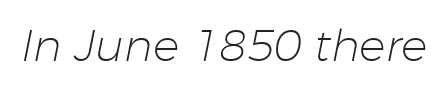
An italicized treatment has been applied to the whole sample. Vertical stems look standard width or narrower in stroke. This rendering features lettering with no underline. These lines are rendered in a variable-pitch font. The passage shown has conventional tracking throughout.
